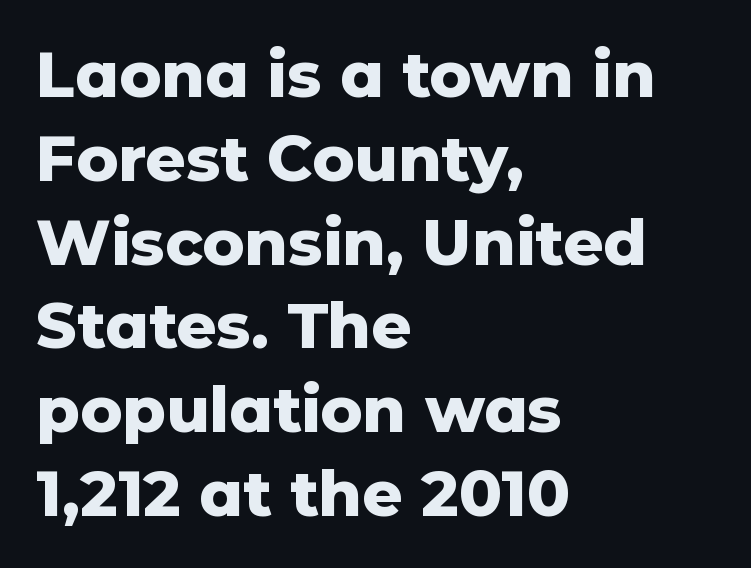
The image shows 63 px heavy sans-serif type, upright; set left-aligned, normal line spacing (1.33x), normal letter spacing, not underlined; low stroke contrast and a medium x-height.
